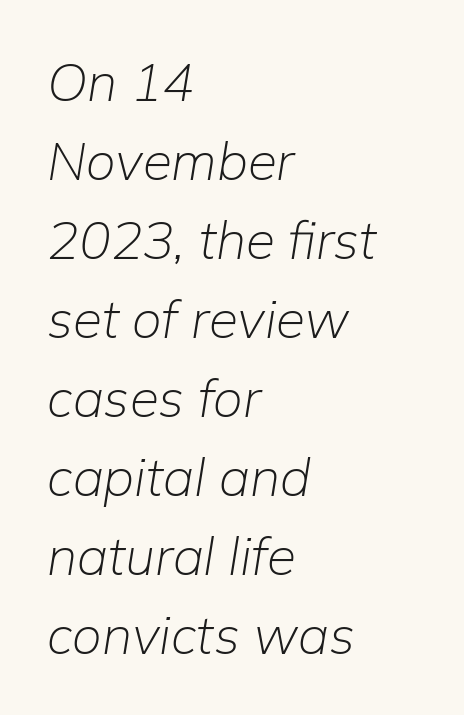
{"italic": "yes", "lean": "right", "slant_degrees": 9, "bold": "no", "weight": "light", "width": "normal", "stroke_contrast": "low", "x_height": "medium", "monospaced": "no", "underline": "no", "align": "left", "line_spacing": "normal", "line_spacing_ratio": 1.49, "letter_spacing": "normal", "letter_spacing_em": 0.0, "glyph_px": 53}
